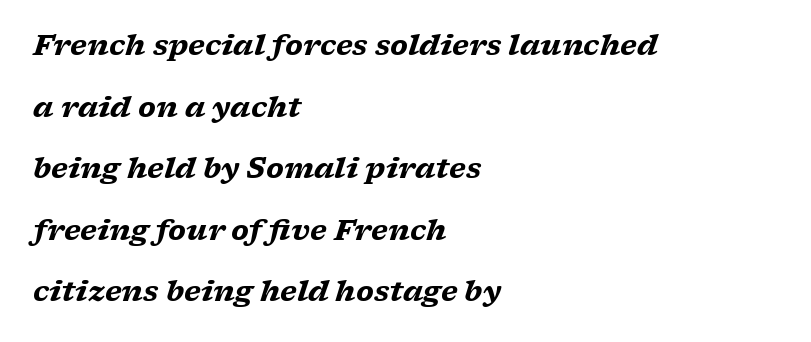
You'd pick this weight for a headline — it's a proper bold. The typesetter chose a ragged-right arrangement here. The passage shown has conventional tracking throughout. Vertically, the passage feels expansive, rows floating well apart.
